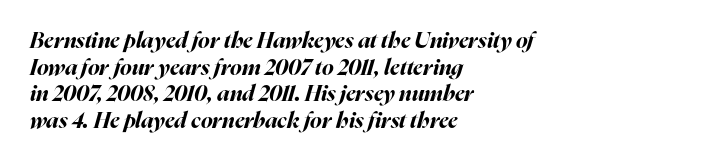
Q: Is the text bold? A: Yes.
Q: Is the text italic (slanted)? A: Yes, it leans right by about 16 degrees.
Q: Is the text underlined? A: No.
Q: How is the paragraph aligned? A: Left-aligned.
Q: Is the spacing between letters normal or unusually wide? A: Normal.
